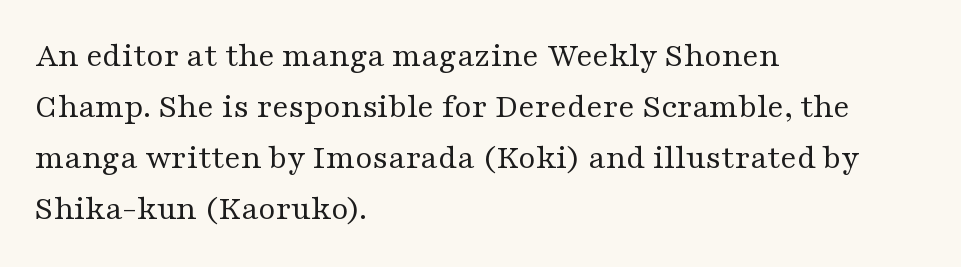
The image shows 35 px regular-weight, wide serif type, upright; set left-aligned, normal line spacing (1.46x), normal letter spacing, not underlined; medium stroke contrast and a medium x-height.
